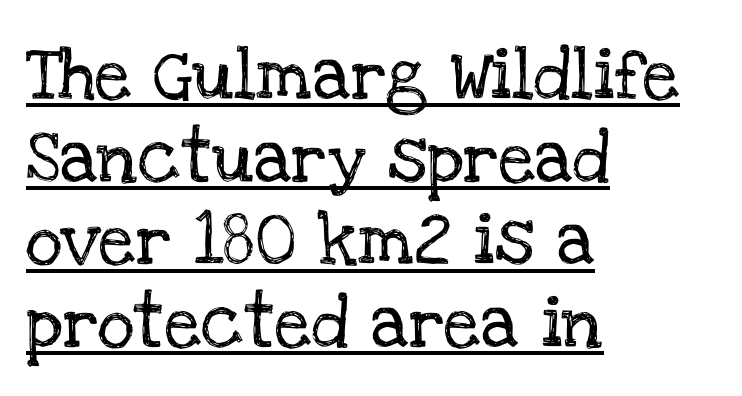
The image shows 52 px serif type, upright; set left-aligned, normal line spacing (1.59x), normal letter spacing, underlined; low stroke contrast and a large x-height.
